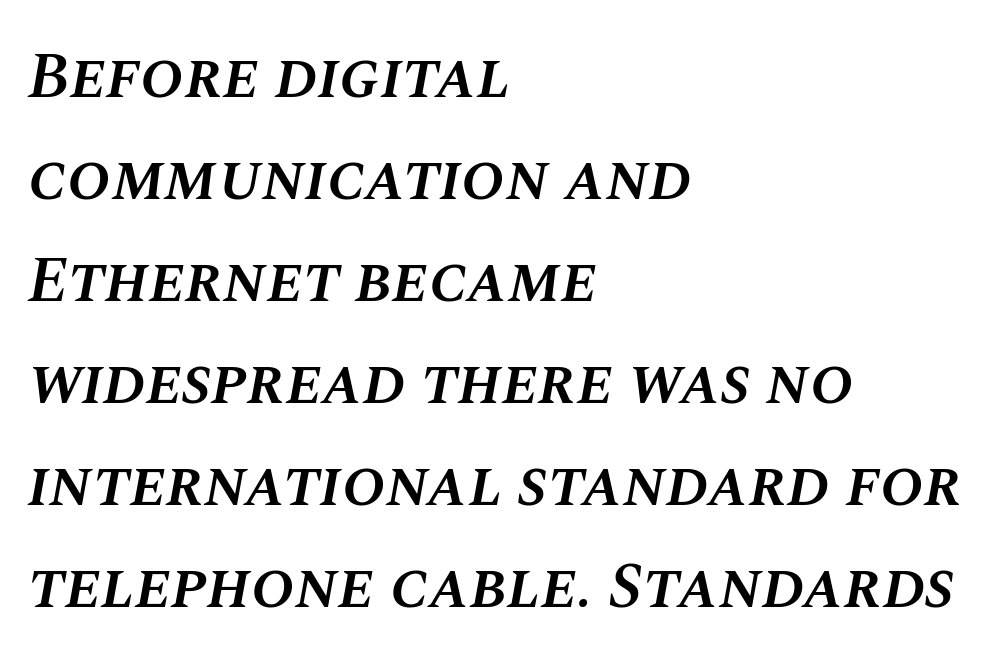
{"italic": "yes", "lean": "right", "slant_degrees": 10, "bold": "semi", "weight": "semibold", "width": "normal", "stroke_contrast": "medium", "x_height": "large", "monospaced": "no", "underline": "no", "align": "left", "line_spacing": "normal", "line_spacing_ratio": 1.57, "letter_spacing": "normal", "letter_spacing_em": 0.0, "glyph_px": 65}
